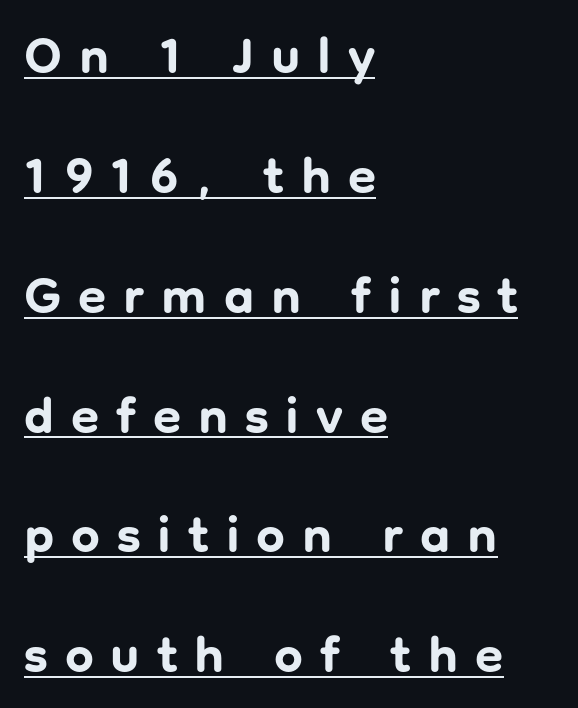
Q: Is the text bold? A: Yes.
Q: Is the text italic (slanted)? A: No, it is upright.
Q: Is the typeface a serif or a sans-serif typeface? A: Sans-serif.
Q: Is the text underlined? A: Yes.
Q: How is the paragraph aligned? A: Left-aligned.
Q: Is the spacing between letters normal or unusually wide? A: Unusually wide.
Q: Is the spacing between lines tight, normal or loose? A: Loose.
Q: Width (condensed, normal, or wide)? A: Normal.
Q: Stroke contrast? A: Low.
Q: x-height? A: Medium.
Q: Monospaced? A: No.
